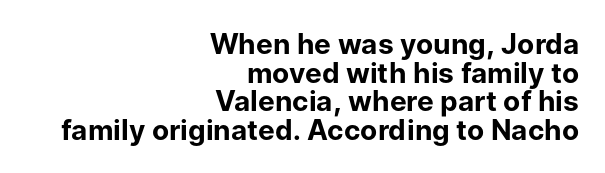
Q: Is the text bold? A: Yes.
Q: Is the text italic (slanted)? A: No, it is upright.
Q: Is the typeface a serif or a sans-serif typeface? A: Sans-serif.
Q: Is the text underlined? A: No.
Q: How is the paragraph aligned? A: Right-aligned.
Q: Is the spacing between letters normal or unusually wide? A: Normal.
Q: Is the spacing between lines tight, normal or loose? A: Tight.
Q: Width (condensed, normal, or wide)? A: Normal.
Q: Stroke contrast? A: Low.
Q: x-height? A: Medium.
Q: Monospaced? A: No.
